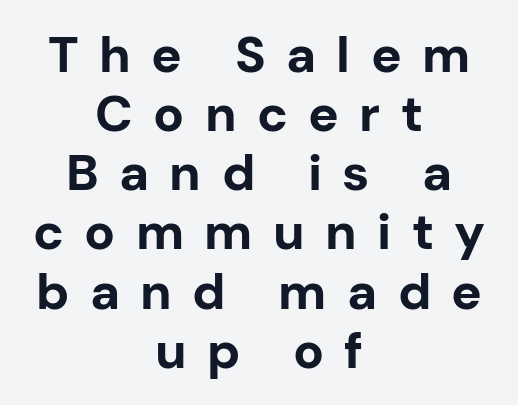
The image shows 51 px bold sans-serif type, upright; set centered, line spacing 1.16x, unusually wide letter spacing (+0.4 em), not underlined; low stroke contrast and a medium x-height.
